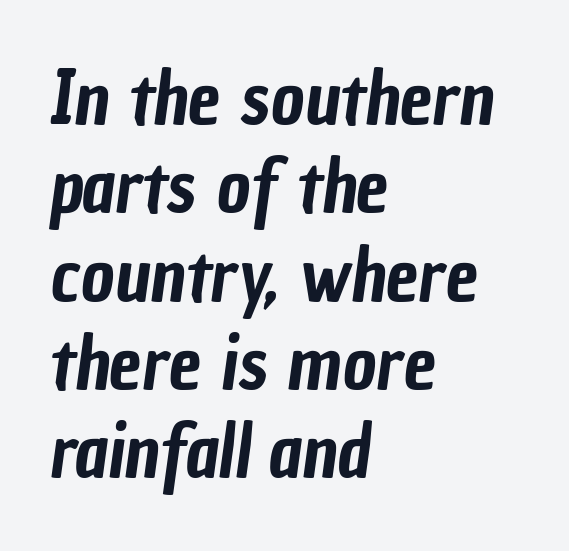
The image shows 73 px condensed sans-serif type; set left-aligned, line spacing 1.21x, normal letter spacing, not underlined; low stroke contrast and a medium x-height.
